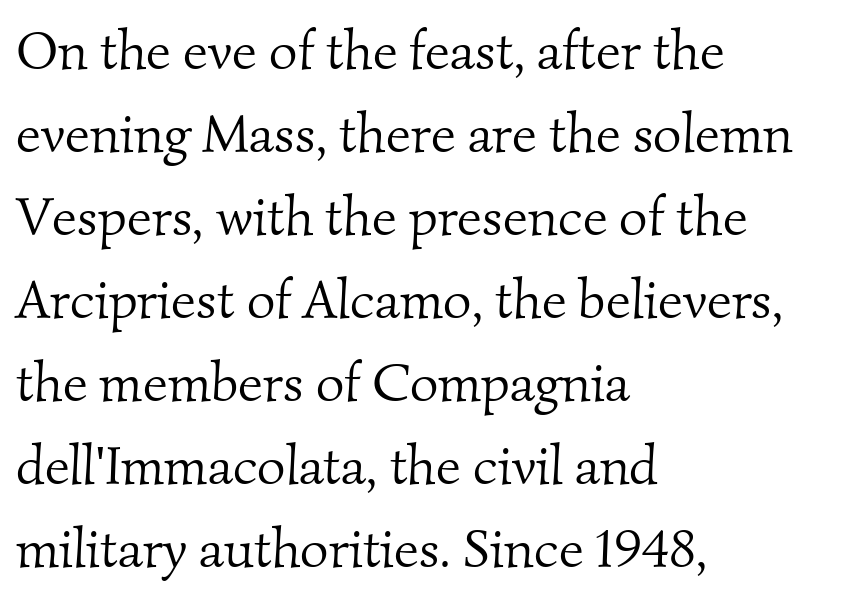
Reading down the column, the eye jumps a familiar distance to each next line. What stands out about the letter spacing? Nothing — it is the standard amount. Casual observation: everything's shoved over to the left. A light-to-regular cut is what we see here. Rule under the text: the space is simply empty.
